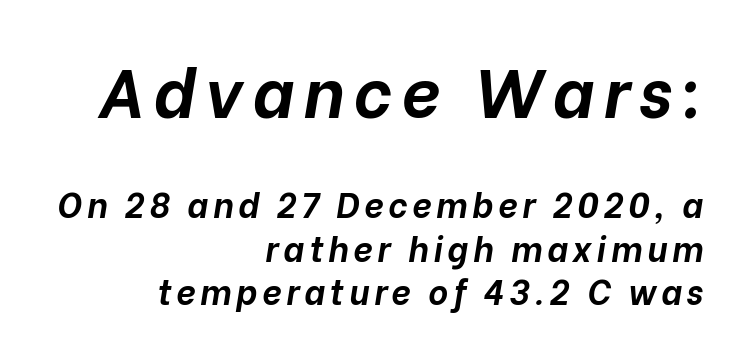
Does the leading feel generous? No, just average. Character widths vary here, with narrow letters taking less room than wide ones. The area under the type is left untouched. The upper block of text is set noticeably larger than the block beneath it. In terms of weight, the rendering is a true, heavy bold. Reading down the block, your eye finds every line finishing at a fixed right position.
